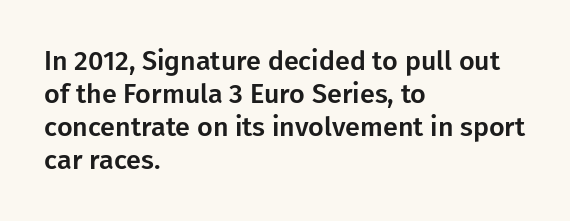
{"italic": "no", "underline": "no", "align": "left", "line_spacing_ratio": 1.22, "letter_spacing": "normal", "letter_spacing_em": 0.0, "glyph_px": 27}
